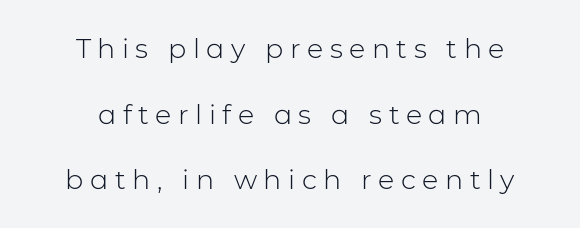
Counters stay open thanks to moderate or lighter strokes. Notice how the passage keeps no hard edge, just a central spine. The type sits square on the baseline with zero lean. Glance below the letters and you will spot only blank space.
